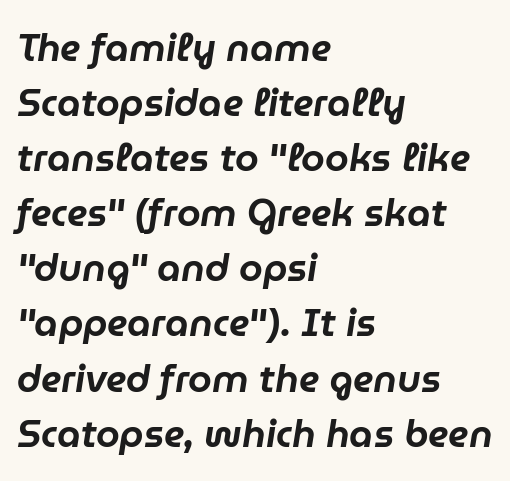
What stands out about the letter spacing? Nothing — it is the standard amount. Casual observation: everything's shoved over to the left. Looks like regular typesetting: each glyph gets only the width it needs. Leading matches the norm, producing a regular column. Italic: yes, the glyphs are oblique.
